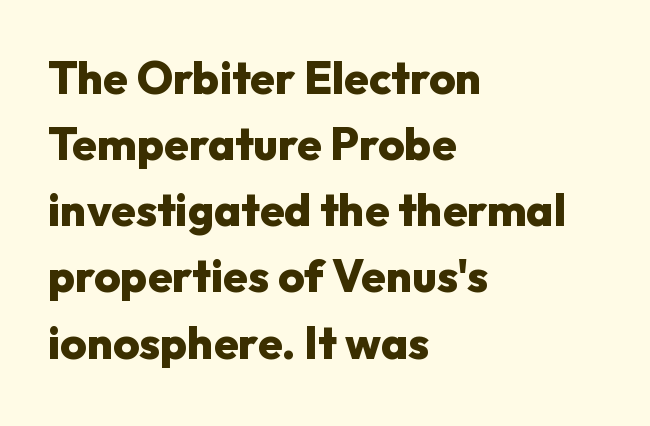
Q: Is the text bold? A: Yes.
Q: Is the text italic (slanted)? A: No, it is upright.
Q: Is the typeface a serif or a sans-serif typeface? A: Sans-serif.
Q: Is the text underlined? A: No.
Q: How is the paragraph aligned? A: Left-aligned.
Q: Is the spacing between letters normal or unusually wide? A: Normal.
Q: Is the spacing between lines tight, normal or loose? A: Normal.
Q: Width (condensed, normal, or wide)? A: Normal.
Q: Stroke contrast? A: Low.
Q: x-height? A: Medium.
Q: Monospaced? A: No.
